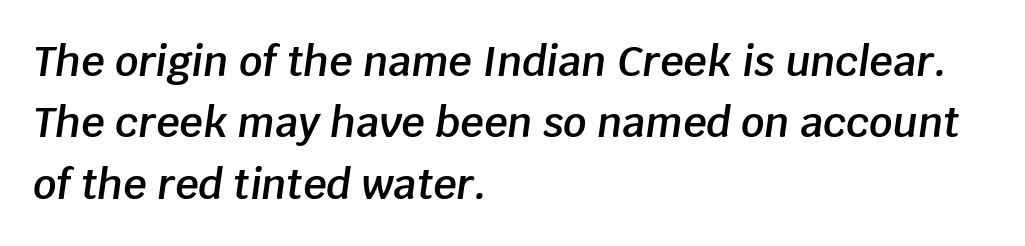
The foot of each line stays bare and open. Each word holds together tightly as a unit, with standard inter-letter gaps. The glyphs look as if they've been sheared to an angle. Horizontally, the lines are justified to the leading edge only. These lines are rendered in a variable-pitch font.
